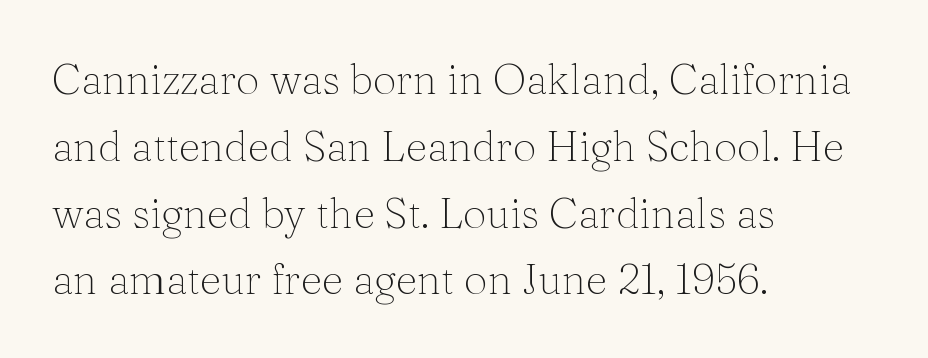
The image shows 42 px thin serif type, upright; set left-aligned, normal line spacing (1.59x), normal letter spacing, not underlined; medium stroke contrast and a medium x-height.
